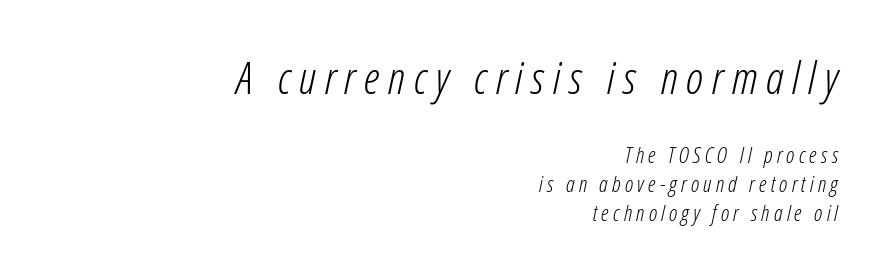
{"italic": "yes", "lean": "right", "slant_degrees": 12, "bold": "no", "weight": "light", "width": "condensed", "stroke_contrast": "low", "x_height": "medium", "monospaced": "no", "underline": "no", "align": "right", "line_spacing": "normal", "line_spacing_ratio": 1.3, "larger_block": "first", "size_ratio": 2.05, "glyph_px": 45}
